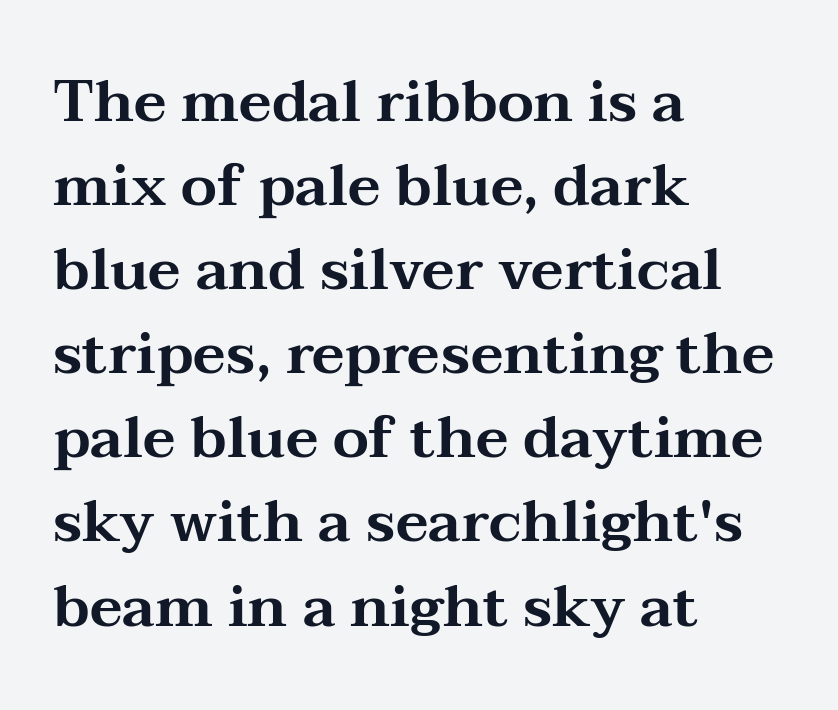
Descenders hang freely into open space. A typesetter would call this proportional, since set widths differ per character. The face used here is seriffed, in the tradition of book romans. Students, note that the glyphs here touch the page at normal intervals.
